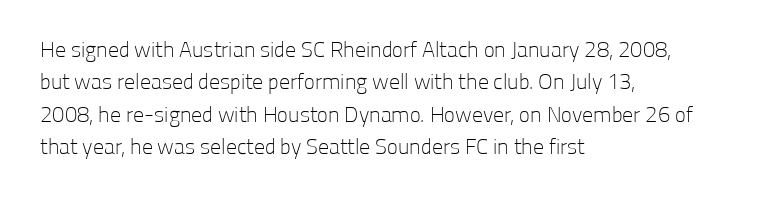
Does extra space separate the letters? No, they use regular spacing. Compared with a typical body face, this is equally light or lighter still. Casual observation: everything's shoved over to the left. This sample keeps an unexceptional amount of space between lines.
